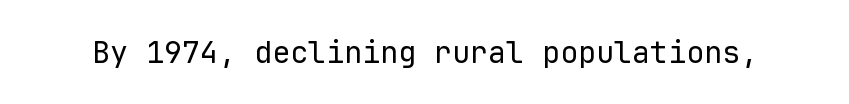
This sample uses an upright cut, with every glyph sitting square on the baseline. The letterforms sit at book weight or below. A typesetter would call this monospace, since all characters share one set width. Look at the bottom of the vertical strokes: they stop flat, with no serifs.
